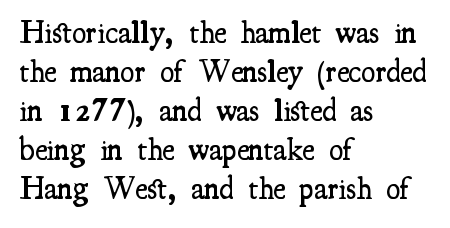
Q: Is the text bold? A: Semi-bold.
Q: Is the text italic (slanted)? A: No, it is upright.
Q: Is the typeface a serif or a sans-serif typeface? A: Serif.
Q: Is the text underlined? A: No.
Q: How is the paragraph aligned? A: Left-aligned.
Q: Is the spacing between letters normal or unusually wide? A: Normal.
Q: Width (condensed, normal, or wide)? A: Condensed.
Q: Stroke contrast? A: Medium.
Q: x-height? A: Small.
Q: Monospaced? A: No.
